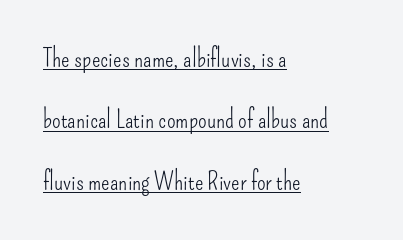
The lines in this sample share a left origin and differ only in where they stop. Horizontal bands of white between lines are thick stripes. Spacing between characters is what you'd get straight out of the box. The face looks like a standard text weight, possibly lighter. A baseline rule has been typeset under these characters.
